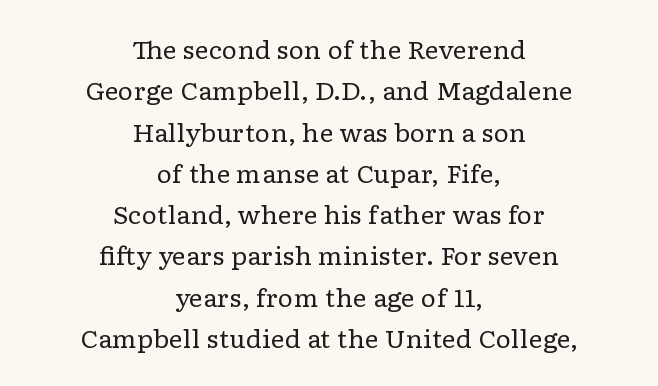
{"italic": "no", "bold": "no", "underline": "no", "align": "center", "line_spacing_ratio": 1.72, "letter_spacing": "normal", "letter_spacing_em": 0.0, "glyph_px": 24}
